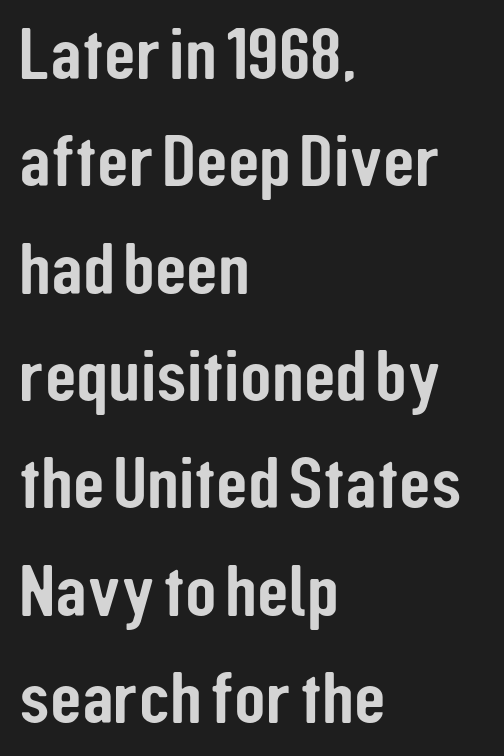
This sample is left-justified, so line endings fall wherever the words run out. Short note: letters normally spaced. Proportional: the letters do not fall into vertical columns. In terms of letterform style, serifs are entirely absent. Every character sits straight up, as roman type does.
